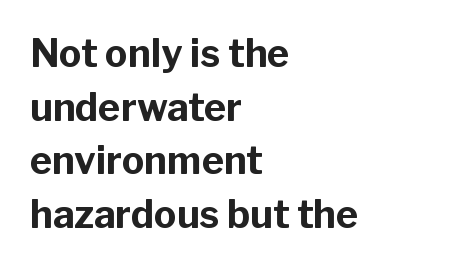
Q: Is the text bold? A: Yes.
Q: Is the text italic (slanted)? A: No, it is upright.
Q: Is the typeface a serif or a sans-serif typeface? A: Sans-serif.
Q: Is the text underlined? A: No.
Q: How is the paragraph aligned? A: Left-aligned.
Q: Is the spacing between letters normal or unusually wide? A: Normal.
Q: Is the spacing between lines tight, normal or loose? A: Normal.
Q: Width (condensed, normal, or wide)? A: Normal.
Q: Stroke contrast? A: Low.
Q: x-height? A: Medium.
Q: Monospaced? A: No.
